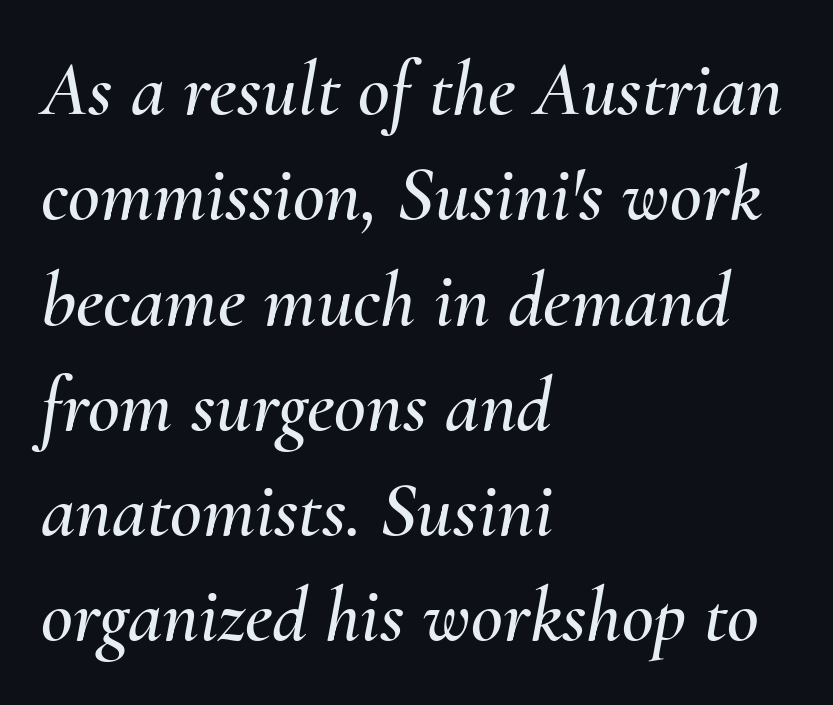
The passage is arranged the way most books set body copy — flush left. The face used here has a pronounced slope to its letters. Spacing verdict: proportional, widths tailored to each character. The strip under each line holds only bare page.
